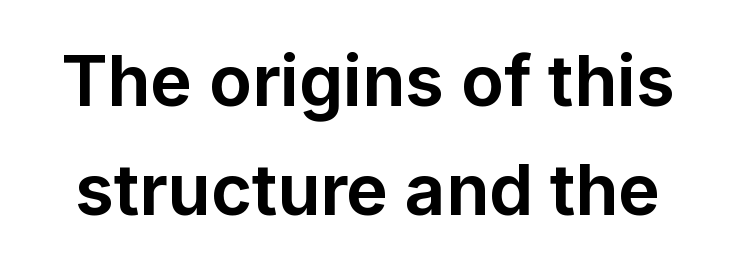
The font family rendered here belongs to the sans-serif group. This block has exactly the height ordinary leading produces. Honestly, there is no underline to notice here at all. Rendered with straight, roman letterforms. What stands out about the letter spacing? Nothing — it is the standard amount. Do the characters align in a grid? No, the font is proportional.
